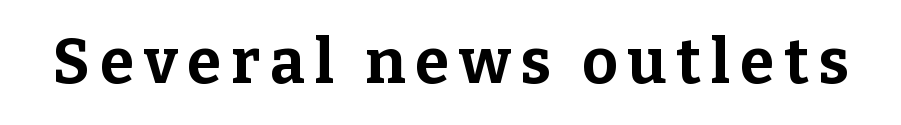
The string is rendered with underlining switched off. The font family rendered here belongs to the serif group. Its strokes are broad and dark, the hallmark of bold type. Unlike italic type, these characters show no tilt at all.
